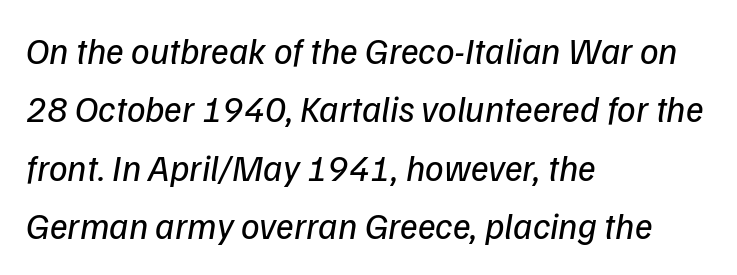
The image shows 37 px regular-weight type, italic (leaning right); set left-aligned, normal line spacing (1.58x), normal letter spacing, not underlined; low stroke contrast and a medium x-height.
